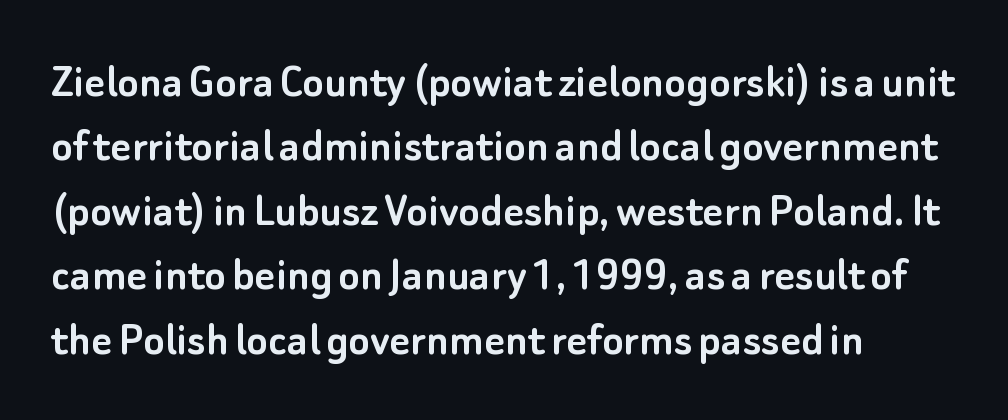
Q: Is the text italic (slanted)? A: No, it is upright.
Q: Is the typeface a serif or a sans-serif typeface? A: Sans-serif.
Q: Is the text underlined? A: No.
Q: How is the paragraph aligned? A: Left-aligned.
Q: Is the spacing between letters normal or unusually wide? A: Normal.
Q: Is the spacing between lines tight, normal or loose? A: Normal.
Q: Width (condensed, normal, or wide)? A: Normal.
Q: Stroke contrast? A: Low.
Q: x-height? A: Small.
Q: Monospaced? A: No.
